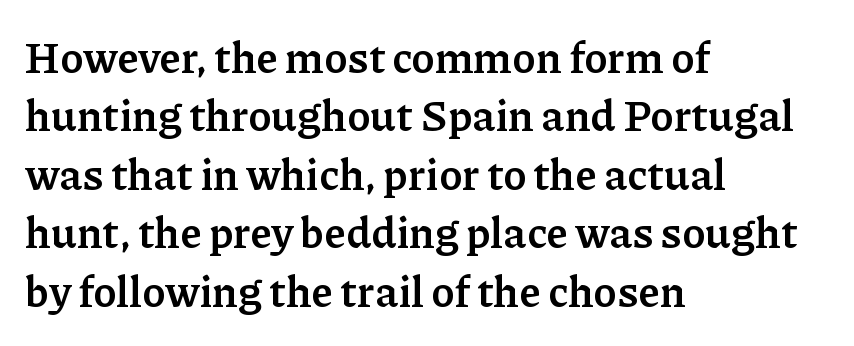
Q: Is the text bold? A: Yes.
Q: Is the text italic (slanted)? A: No, it is upright.
Q: Is the typeface a serif or a sans-serif typeface? A: Serif.
Q: Is the text underlined? A: No.
Q: How is the paragraph aligned? A: Left-aligned.
Q: Is the spacing between letters normal or unusually wide? A: Normal.
Q: Is the spacing between lines tight, normal or loose? A: Normal.
Q: Width (condensed, normal, or wide)? A: Normal.
Q: Stroke contrast? A: Low.
Q: x-height? A: Medium.
Q: Monospaced? A: No.
